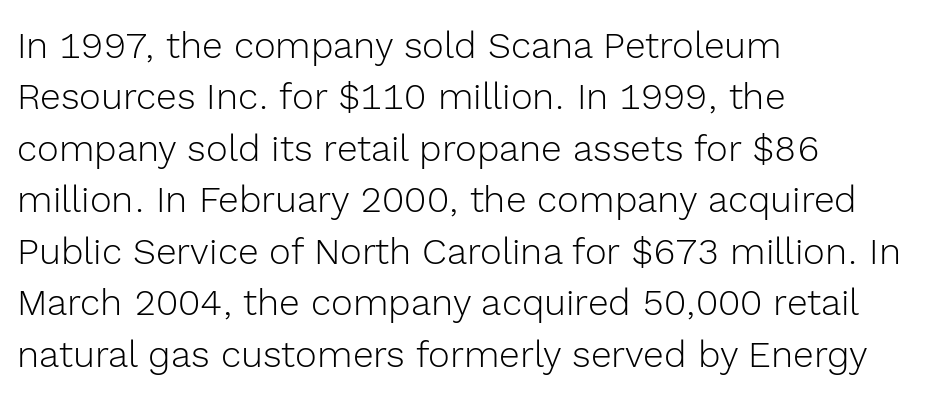
Q: Is the text bold? A: No.
Q: Is the text italic (slanted)? A: No, it is upright.
Q: Is the typeface a serif or a sans-serif typeface? A: Sans-serif.
Q: Is the text underlined? A: No.
Q: How is the paragraph aligned? A: Left-aligned.
Q: Is the spacing between letters normal or unusually wide? A: Normal.
Q: Is the spacing between lines tight, normal or loose? A: Normal.
Q: Width (condensed, normal, or wide)? A: Normal.
Q: x-height? A: Medium.
Q: Monospaced? A: No.
